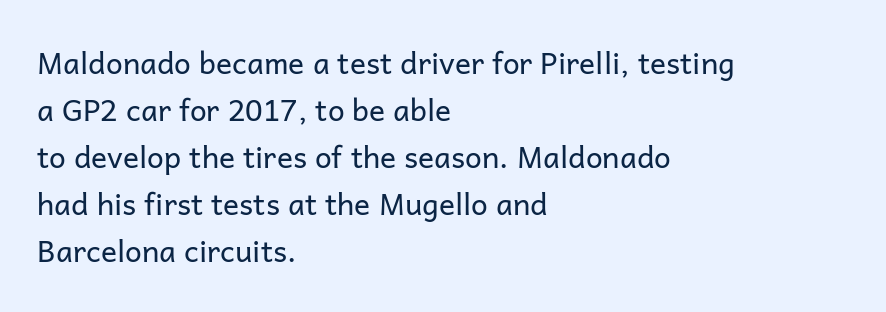
Spacing between characters is what you'd get straight out of the box. Underlining? Definitely not there. Line beginnings align vertically; line endings do not. Posture: straight, roman, zero tilt.
